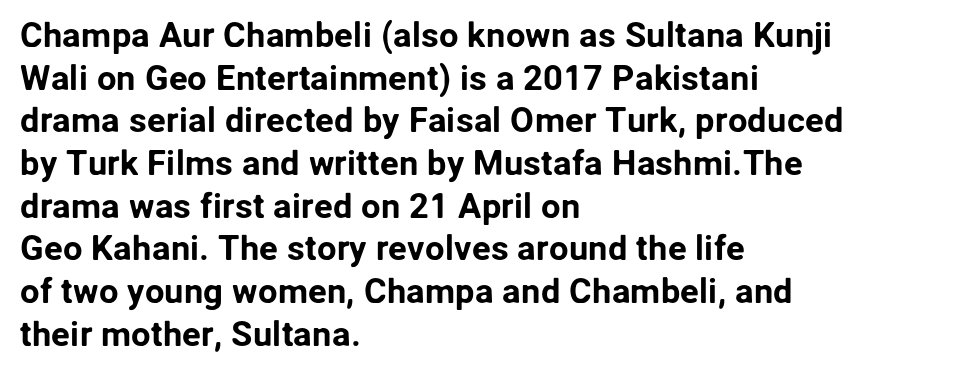
The image shows 35 px sans-serif type, upright; set left-aligned, line spacing 1.22x, normal letter spacing, not underlined; low stroke contrast and a medium x-height.
